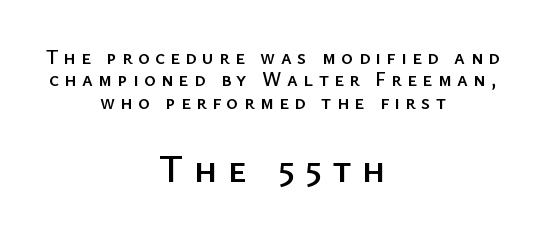
Q: Is the text italic (slanted)? A: No, it is upright.
Q: Is the typeface a serif or a sans-serif typeface? A: Sans-serif.
Q: Is the text underlined? A: No.
Q: How is the paragraph aligned? A: Centered.
Q: Is the spacing between letters normal or unusually wide? A: Unusually wide.
Q: Is the spacing between lines tight, normal or loose? A: Tight.
Q: Which block of text is set in a larger size, the first (top) or the second (bottom)? A: The second (bottom) one.
Q: Width (condensed, normal, or wide)? A: Normal.
Q: Stroke contrast? A: Low.
Q: x-height? A: Medium.
Q: Monospaced? A: No.
